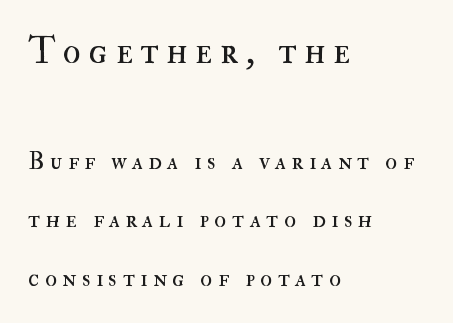
Q: Is the text bold? A: No.
Q: Is the text italic (slanted)? A: No, it is upright.
Q: Is the text underlined? A: No.
Q: How is the paragraph aligned? A: Left-aligned.
Q: Is the spacing between letters normal or unusually wide? A: Unusually wide.
Q: Is the spacing between lines tight, normal or loose? A: Loose.
Q: Which block of text is set in a larger size, the first (top) or the second (bottom)? A: The first (top) one.
Q: Width (condensed, normal, or wide)? A: Normal.
Q: Stroke contrast? A: High.
Q: x-height? A: Small.
Q: Monospaced? A: No.
